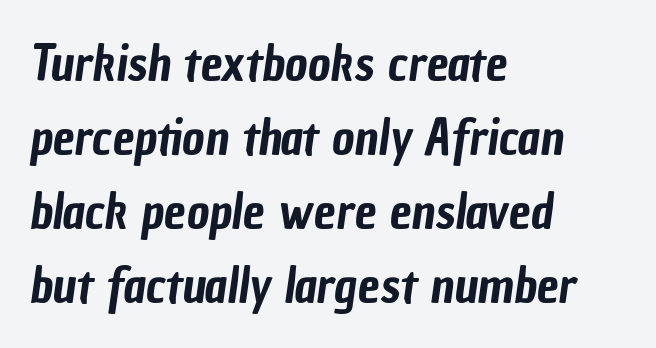
The image shows 49 px condensed sans-serif type; set left-aligned, normal line spacing (1.51x), normal letter spacing, not underlined; low stroke contrast and a medium x-height.
